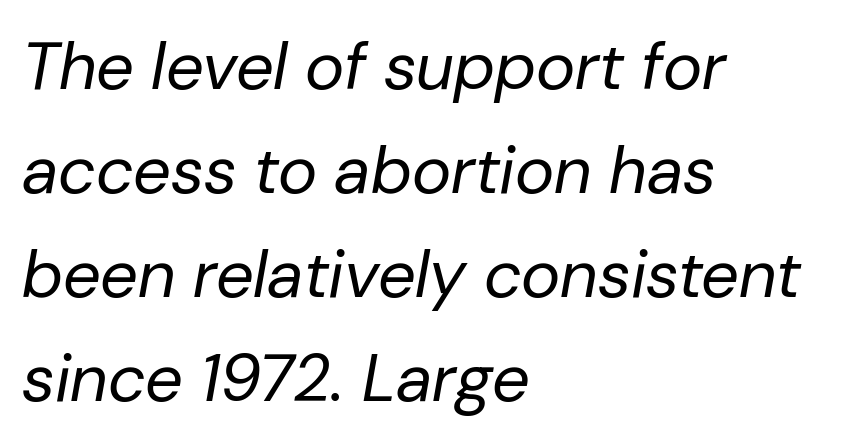
Q: Is the text bold? A: No.
Q: Is the text italic (slanted)? A: Yes, it leans right by about 10 degrees.
Q: Is the text underlined? A: No.
Q: How is the paragraph aligned? A: Left-aligned.
Q: Is the spacing between letters normal or unusually wide? A: Normal.
Q: Is the spacing between lines tight, normal or loose? A: Normal.
Q: Width (condensed, normal, or wide)? A: Normal.
Q: Stroke contrast? A: Low.
Q: x-height? A: Medium.
Q: Monospaced? A: No.
